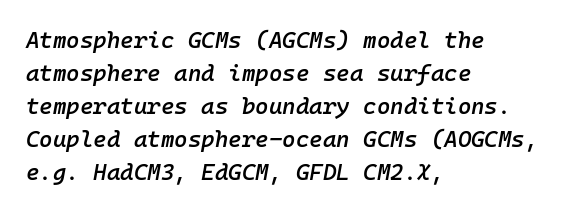
Q: Is the text bold? A: Semi-bold.
Q: Is the text italic (slanted)? A: Yes, it leans right by about 10 degrees.
Q: Is the text underlined? A: No.
Q: How is the paragraph aligned? A: Left-aligned.
Q: Is the spacing between letters normal or unusually wide? A: Normal.
Q: Is the spacing between lines tight, normal or loose? A: Normal.
